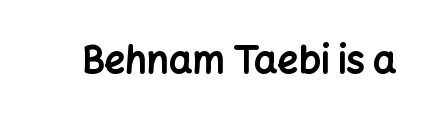
The image shows 37 px bold sans-serif type, upright; set normal letter spacing, not underlined; low stroke contrast and a medium x-height.
